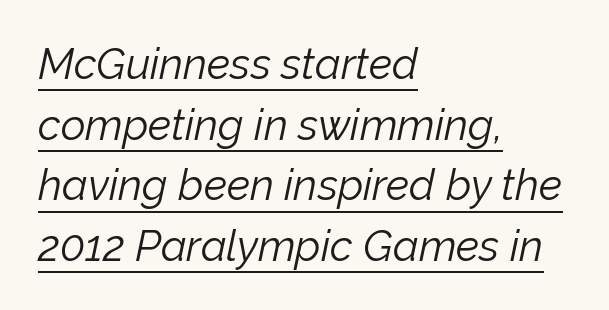
Tracking here is standard; glyphs follow each other at the usual distance. Summary of weight: not heavy and not bold. The block of text has a typical density, with ordinary space between rows. Compared with undecorated copy, this sample adds a rule below the words.
